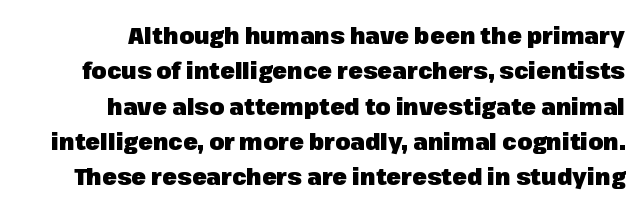
{"italic": "no", "bold": "yes", "underline": "no", "line_spacing": "normal", "line_spacing_ratio": 1.47, "letter_spacing": "normal", "letter_spacing_em": 0.0, "glyph_px": 24}
